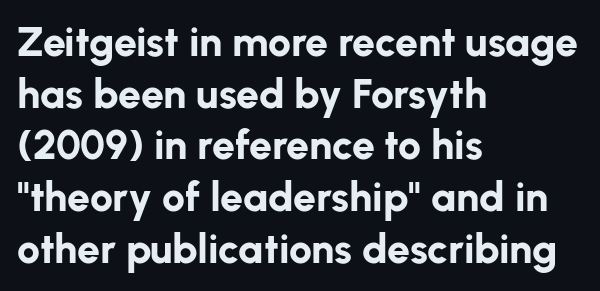
Q: Is the text bold? A: Yes.
Q: Is the text italic (slanted)? A: No, it is upright.
Q: Is the typeface a serif or a sans-serif typeface? A: Sans-serif.
Q: Is the text underlined? A: No.
Q: How is the paragraph aligned? A: Left-aligned.
Q: Is the spacing between letters normal or unusually wide? A: Normal.
Q: Is the spacing between lines tight, normal or loose? A: Normal.
Q: Width (condensed, normal, or wide)? A: Normal.
Q: Stroke contrast? A: Low.
Q: x-height? A: Medium.
Q: Monospaced? A: No.
